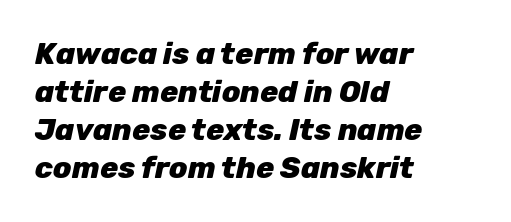
The image shows 30 px heavy type, italic (leaning right); set left-aligned, normal line spacing (1.27x), normal letter spacing, not underlined; low stroke contrast and a medium x-height.
